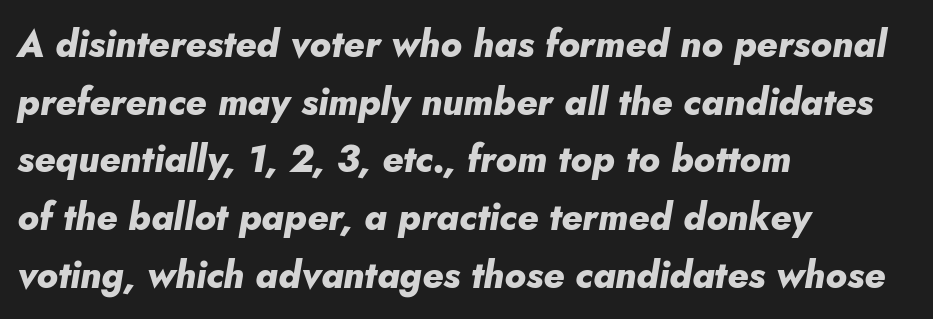
{"italic": "yes", "lean": "right", "slant_degrees": 10, "bold": "yes", "weight": "heavy", "width": "normal", "stroke_contrast": "low", "x_height": "small", "monospaced": "no", "underline": "no", "align": "left", "line_spacing": "normal", "line_spacing_ratio": 1.56, "letter_spacing": "normal", "letter_spacing_em": 0.0, "glyph_px": 37}
